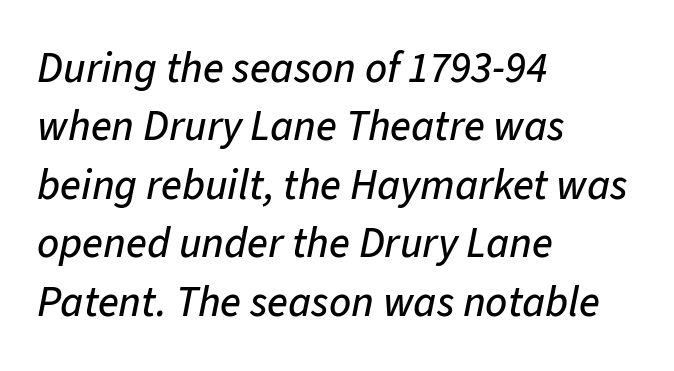
Q: Is the text italic (slanted)? A: Yes, it leans right by about 11 degrees.
Q: Is the text underlined? A: No.
Q: How is the paragraph aligned? A: Left-aligned.
Q: Is the spacing between letters normal or unusually wide? A: Normal.
Q: Is the spacing between lines tight, normal or loose? A: Normal.
Q: Width (condensed, normal, or wide)? A: Normal.
Q: Stroke contrast? A: Low.
Q: x-height? A: Medium.
Q: Monospaced? A: No.
